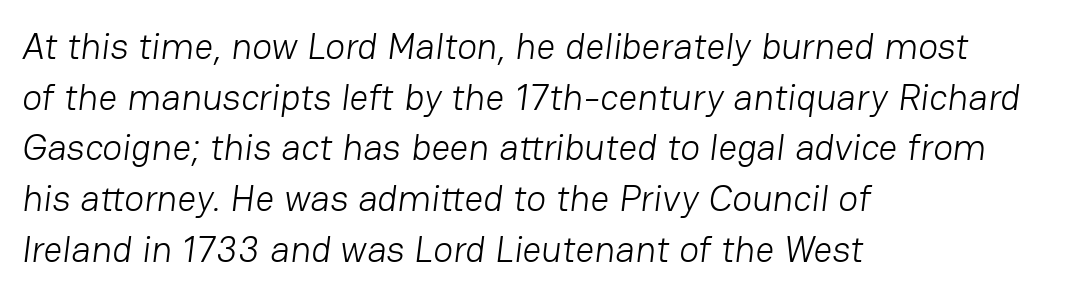
The image shows 37 px light sans-serif type; set left-aligned, normal line spacing (1.37x), normal letter spacing, not underlined; low stroke contrast and a medium x-height.
